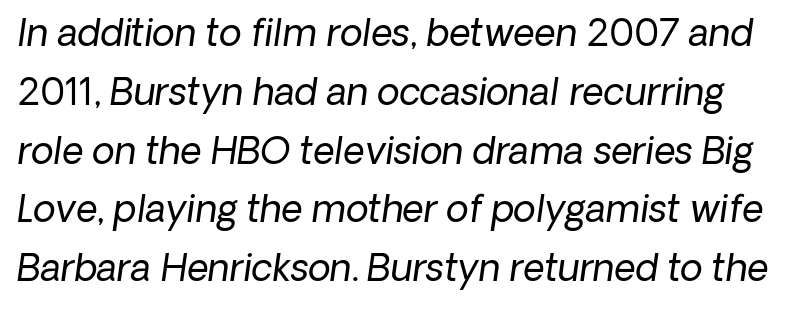
{"serif": "no", "bold": "no", "weight": "regular", "width": "normal", "stroke_contrast": "low", "x_height": "medium", "monospaced": "no", "underline": "no", "line_spacing": "normal", "line_spacing_ratio": 1.59, "letter_spacing": "normal", "letter_spacing_em": 0.0, "glyph_px": 37}
